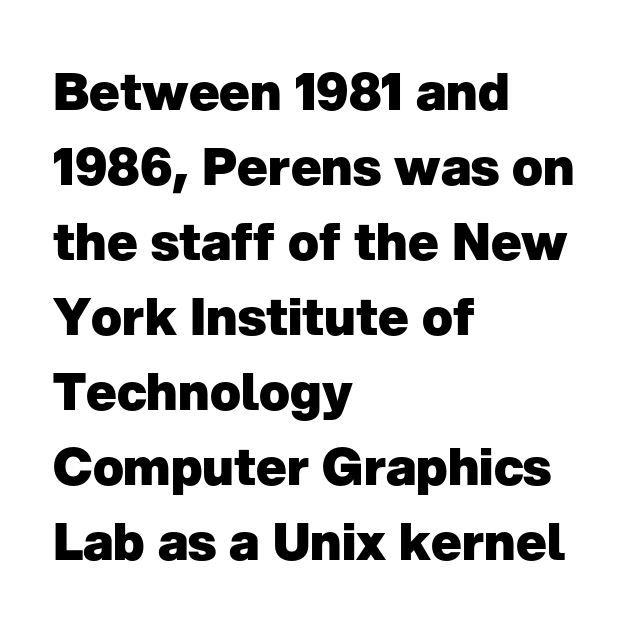
Q: Is the text bold? A: Yes.
Q: Is the text italic (slanted)? A: No, it is upright.
Q: Is the typeface a serif or a sans-serif typeface? A: Sans-serif.
Q: Is the text underlined? A: No.
Q: How is the paragraph aligned? A: Left-aligned.
Q: Is the spacing between letters normal or unusually wide? A: Normal.
Q: Is the spacing between lines tight, normal or loose? A: Normal.
Q: Width (condensed, normal, or wide)? A: Normal.
Q: Stroke contrast? A: Low.
Q: x-height? A: Medium.
Q: Monospaced? A: No.
